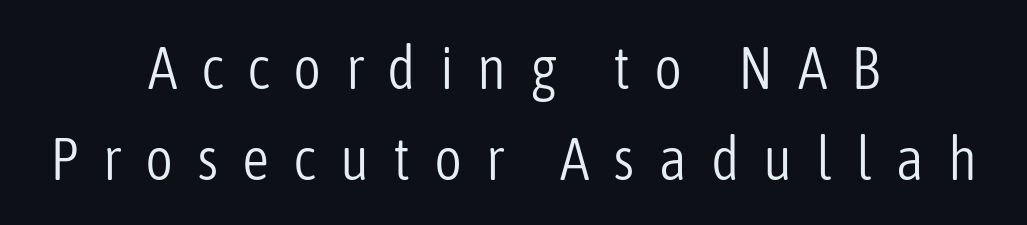
{"serif": "no", "italic": "no", "bold": "no", "weight": "light", "width": "condensed", "stroke_contrast": "low", "x_height": "medium", "monospaced": "no", "underline": "no", "align": "center", "line_spacing": "normal", "line_spacing_ratio": 1.51, "letter_spacing": "wide", "letter_spacing_em": 0.4, "glyph_px": 60}
